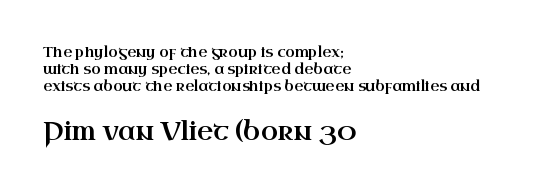
Q: Is the text italic (slanted)? A: No, it is upright.
Q: Is the text underlined? A: No.
Q: How is the paragraph aligned? A: Left-aligned.
Q: Is the spacing between letters normal or unusually wide? A: Normal.
Q: Which block of text is set in a larger size, the first (top) or the second (bottom)? A: The second (bottom) one.
